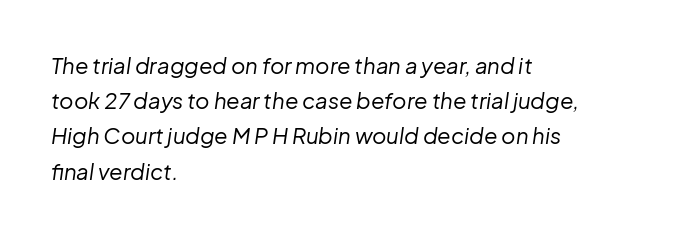
Evenly set lines give the paragraph a standard silhouette. Glyph-to-glyph distance matches everyday printed text. The axis of the letterforms is tilted away from vertical. Each line starts at the same left margin while the right side varies. No letter is thick-stroked: the sample isn't bold. Nobody drew a line under any word here.
